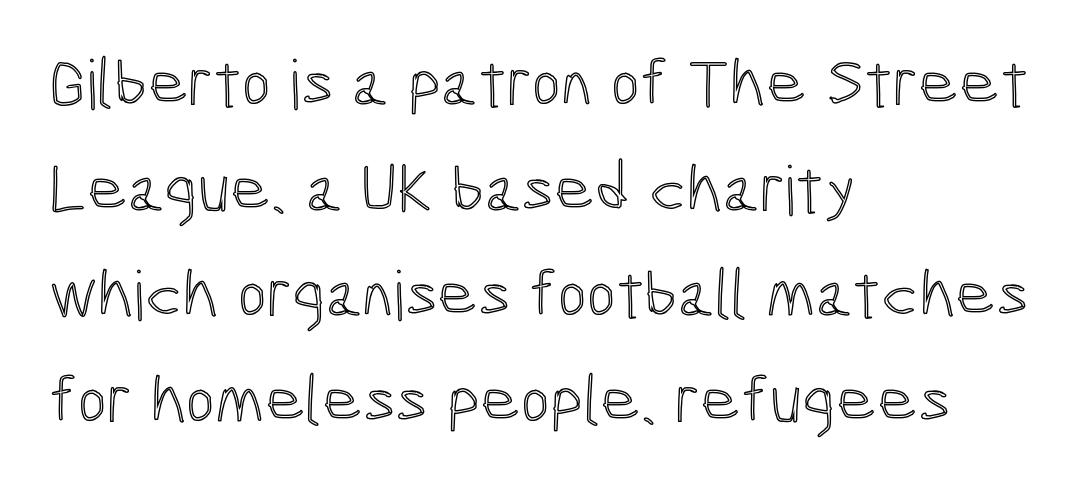
The image shows 69 px condensed type, upright; set left-aligned, normal line spacing (1.53x), normal letter spacing, not underlined; a medium x-height.
